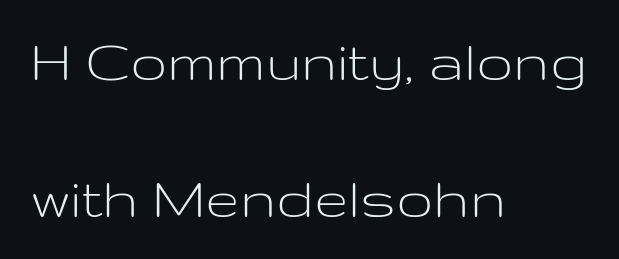
The image shows 62 px light, wide sans-serif type, upright; set left-aligned, loose line spacing (2.21x), normal letter spacing, not underlined; low stroke contrast and a medium x-height.
